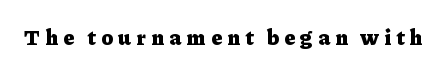
The image shows 22 px bold type, upright; set unusually wide letter spacing (+0.24 em), not underlined.
